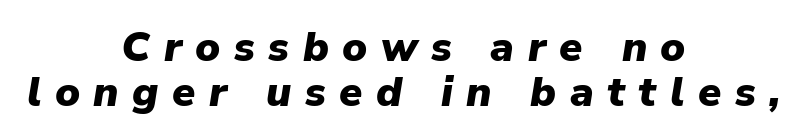
Q: Is the text bold? A: Yes.
Q: Is the text italic (slanted)? A: Yes, it leans right by about 9 degrees.
Q: Is the text underlined? A: No.
Q: How is the paragraph aligned? A: Centered.
Q: Is the spacing between letters normal or unusually wide? A: Unusually wide.
Q: Is the spacing between lines tight, normal or loose? A: Tight.
Q: Width (condensed, normal, or wide)? A: Normal.
Q: Stroke contrast? A: Low.
Q: x-height? A: Medium.
Q: Monospaced? A: No.
